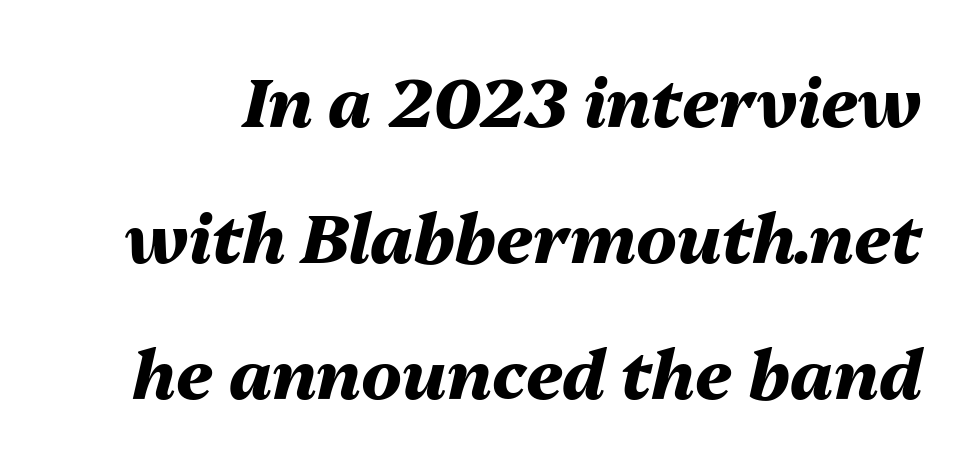
The image shows 67 px heavy type, italic (leaning right); set loose line spacing (2.03x), normal letter spacing, not underlined; medium stroke contrast and a medium x-height.
